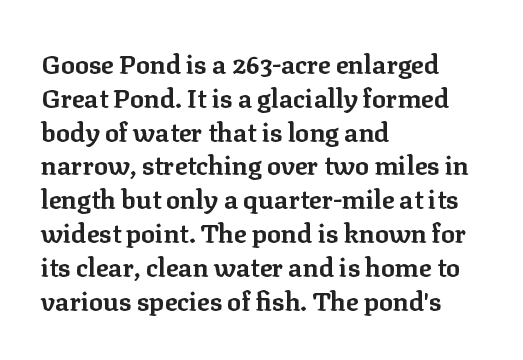
{"italic": "no", "bold": "yes", "underline": "no", "align": "left", "line_spacing": "normal", "line_spacing_ratio": 1.3, "letter_spacing": "normal", "letter_spacing_em": 0.0, "glyph_px": 26}
